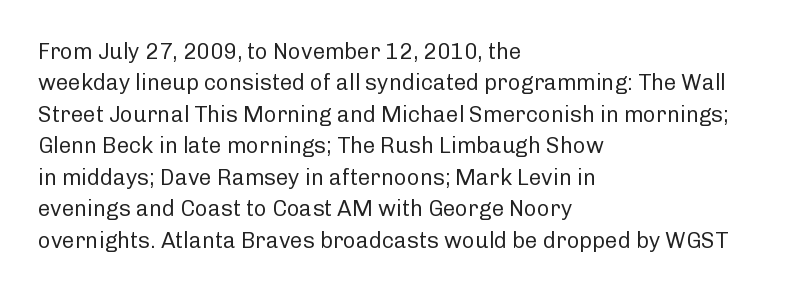
Q: Is the text bold? A: No.
Q: Is the text italic (slanted)? A: No, it is upright.
Q: Is the text underlined? A: No.
Q: How is the paragraph aligned? A: Left-aligned.
Q: Is the spacing between letters normal or unusually wide? A: Normal.
Q: Is the spacing between lines tight, normal or loose? A: Normal.
